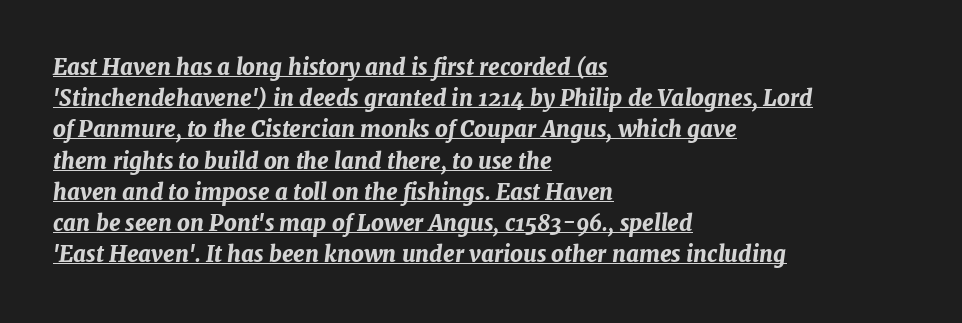
Q: Is the text bold? A: Yes.
Q: Is the text italic (slanted)? A: Yes, it leans right by about 7 degrees.
Q: Is the text underlined? A: Yes.
Q: How is the paragraph aligned? A: Left-aligned.
Q: Is the spacing between letters normal or unusually wide? A: Normal.
Q: Is the spacing between lines tight, normal or loose? A: Normal.
